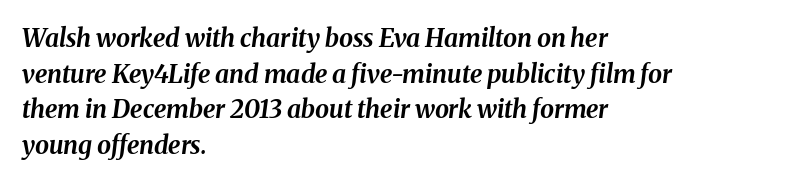
The image shows 25 px bold type, italic (leaning right); set left-aligned, normal line spacing (1.43x), normal letter spacing, not underlined.
